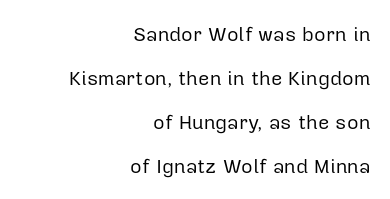
The image shows 20 px text type, upright; set right-aligned, loose line spacing (2.2x), normal letter spacing, not underlined.
